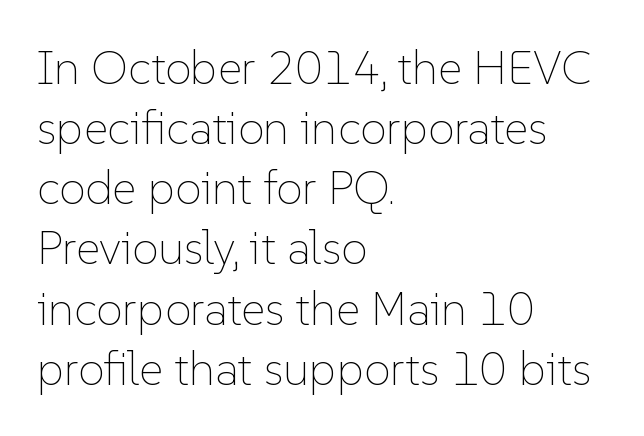
The image shows 47 px thin type, upright; set left-aligned, normal line spacing (1.28x), normal letter spacing, not underlined; low stroke contrast and a medium x-height.
